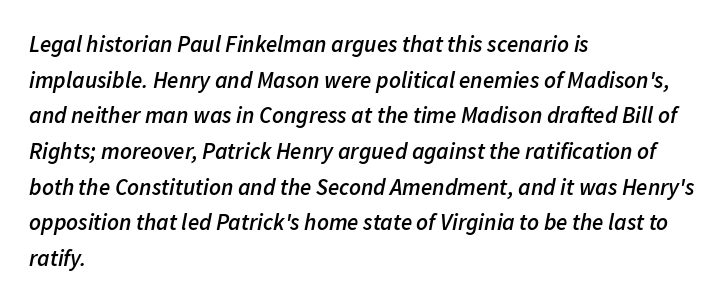
Q: Is the text bold? A: Semi-bold.
Q: Is the text italic (slanted)? A: Yes, it leans right by about 11 degrees.
Q: Is the text underlined? A: No.
Q: How is the paragraph aligned? A: Left-aligned.
Q: Is the spacing between letters normal or unusually wide? A: Normal.
Q: Is the spacing between lines tight, normal or loose? A: Normal.
